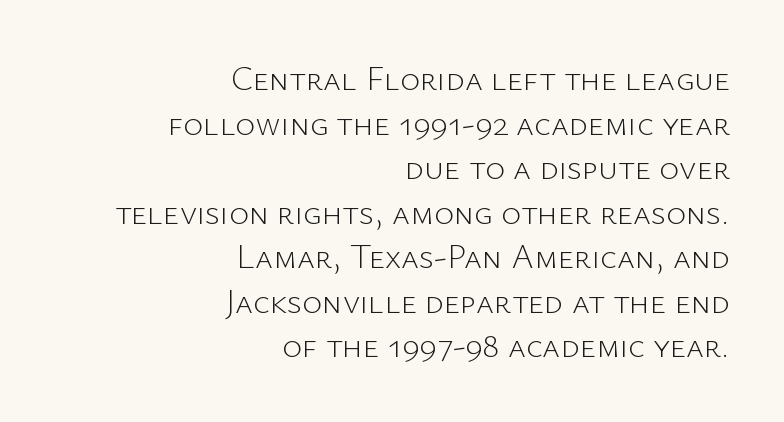
Q: Is the text bold? A: No.
Q: Is the text italic (slanted)? A: No, it is upright.
Q: Is the typeface a serif or a sans-serif typeface? A: Sans-serif.
Q: Is the text underlined? A: No.
Q: How is the paragraph aligned? A: Right-aligned.
Q: Is the spacing between letters normal or unusually wide? A: Normal.
Q: Is the spacing between lines tight, normal or loose? A: Normal.
Q: Width (condensed, normal, or wide)? A: Normal.
Q: Stroke contrast? A: Low.
Q: x-height? A: Medium.
Q: Monospaced? A: No.
